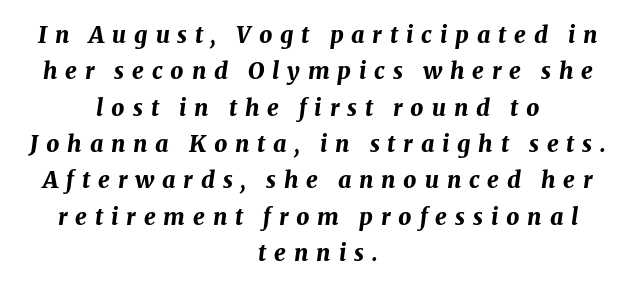
Q: Is the text bold? A: Yes.
Q: Is the text italic (slanted)? A: Yes, it leans right by about 8 degrees.
Q: Is the text underlined? A: No.
Q: How is the paragraph aligned? A: Centered.
Q: Is the spacing between letters normal or unusually wide? A: Unusually wide.
Q: Is the spacing between lines tight, normal or loose? A: Normal.
